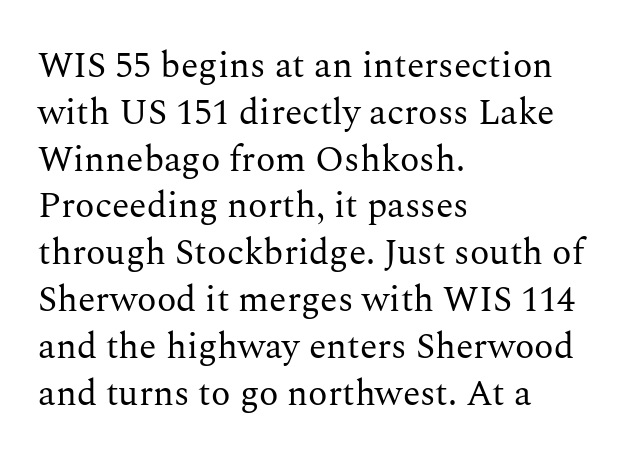
Proportional: the letters do not fall into vertical columns. A typesetter would label this face a serif. The lines in this sample share a left origin and differ only in where they stop. Vertical strokes here are truly vertical. Default kerning and tracking; the words read as compact shapes. Stroke mass is kept to a normal reading level or below.
